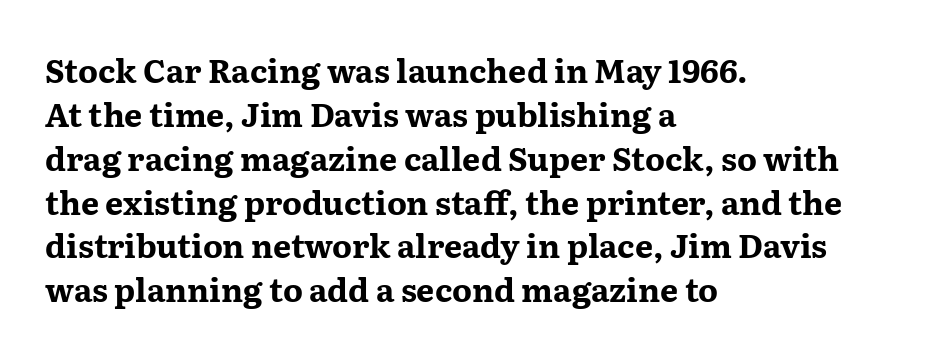
{"serif": "yes", "italic": "no", "bold": "yes", "weight": "bold", "width": "wide", "stroke_contrast": "medium", "x_height": "medium", "monospaced": "no", "underline": "no", "align": "left", "line_spacing": "normal", "line_spacing_ratio": 1.37, "letter_spacing": "normal", "letter_spacing_em": 0.0, "glyph_px": 32}
